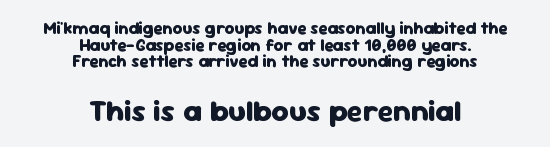
The paragraph shown floats in the horizontal middle. Letterform terminals end flat and unadorned throughout the passage. Do the characters align in a grid? No, the font is proportional. The letters in the lower block stand taller than those in the block above.
